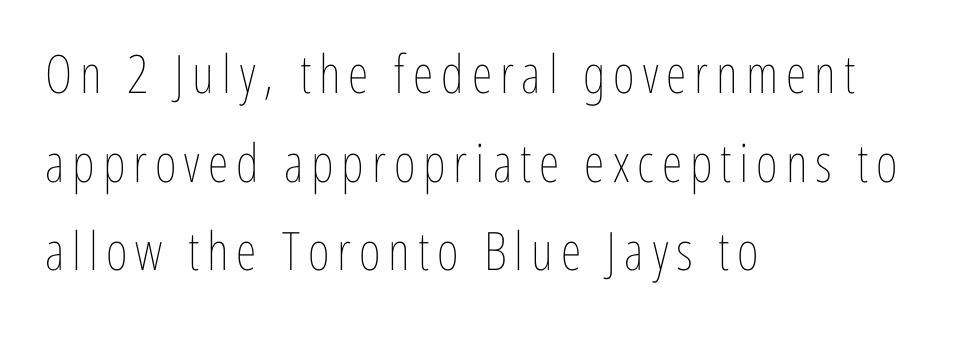
These lines are rendered in a variable-pitch font. Summary of vertical rhythm: regular, with standard interline spacing. Horizontally, the lines are justified to the leading edge only. A roman cut, with each character standing at attention.
